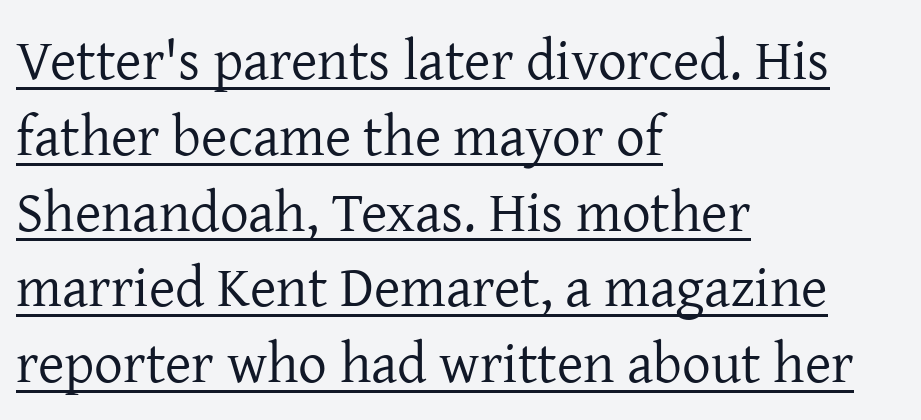
Q: Is the text bold? A: No.
Q: Is the text italic (slanted)? A: No, it is upright.
Q: Is the typeface a serif or a sans-serif typeface? A: Serif.
Q: Is the text underlined? A: Yes.
Q: How is the paragraph aligned? A: Left-aligned.
Q: Is the spacing between letters normal or unusually wide? A: Normal.
Q: Is the spacing between lines tight, normal or loose? A: Normal.
Q: Width (condensed, normal, or wide)? A: Normal.
Q: Stroke contrast? A: Low.
Q: x-height? A: Medium.
Q: Monospaced? A: No.
